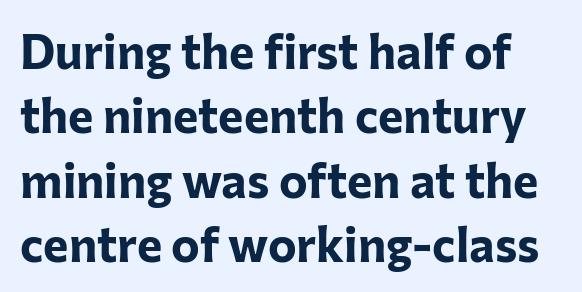
The image shows 48 px bold sans-serif type, upright; set normal line spacing (1.34x), normal letter spacing, not underlined; low stroke contrast and a medium x-height.
